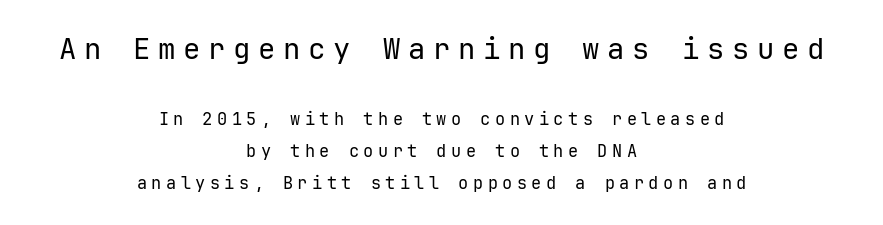
The type sits square on the baseline with zero lean. This is not heavy type; no bold has been used. Regarding serifs, this sample does without them. Top chunk: large. Bottom chunk: small.
